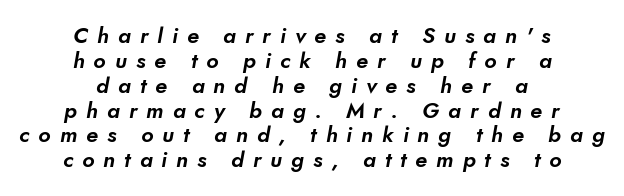
Rows of type sit shoulder to shoulder in the vertical direction. Leftover space on each line is divided equally before and after the words. Anything drawn beneath the words? Only blank space. Inter-character spacing is expanded well beyond the font's built-in metrics.
